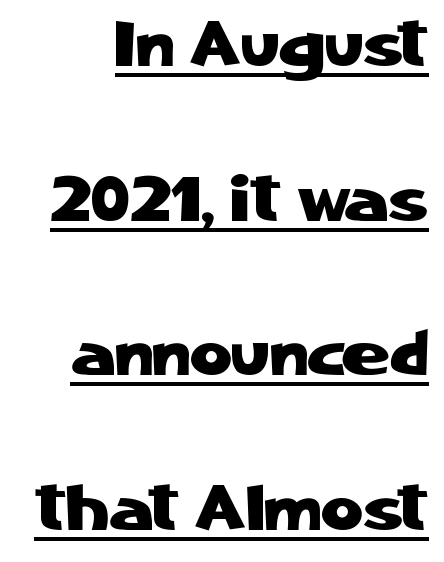
Q: Is the text italic (slanted)? A: No, it is upright.
Q: Is the typeface a serif or a sans-serif typeface? A: Sans-serif.
Q: Is the text underlined? A: Yes.
Q: Is the spacing between letters normal or unusually wide? A: Normal.
Q: Is the spacing between lines tight, normal or loose? A: Loose.
Q: Width (condensed, normal, or wide)? A: Normal.
Q: Stroke contrast? A: Low.
Q: x-height? A: Medium.
Q: Monospaced? A: No.
